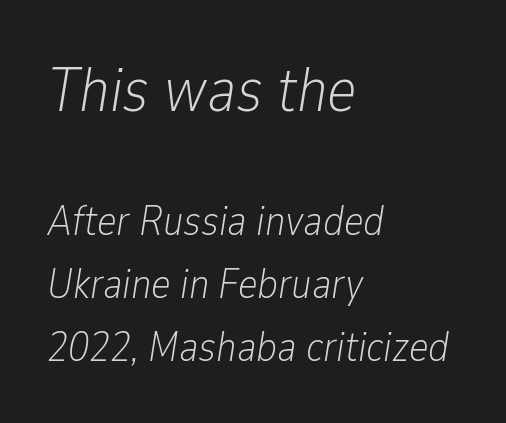
These two chunks differ in scale, with the top chunk taking the larger measure. Compared with ordinary roman type, these characters are visibly tilted. In CSS terms this would be text-align: left. These lines keep a tight, regular rhythm from letter to letter. The letters advance in unequal steps, a hallmark of proportional type.
